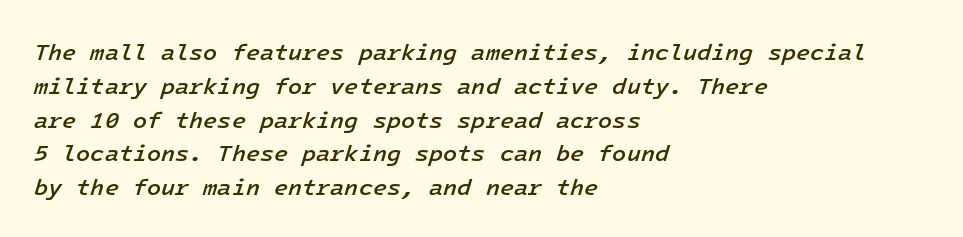
{"italic": "yes", "lean": "right", "slant_degrees": 16, "bold": "semi", "underline": "no", "align": "left", "line_spacing": "normal", "line_spacing_ratio": 1.47, "letter_spacing": "normal", "letter_spacing_em": 0.0, "glyph_px": 23}
